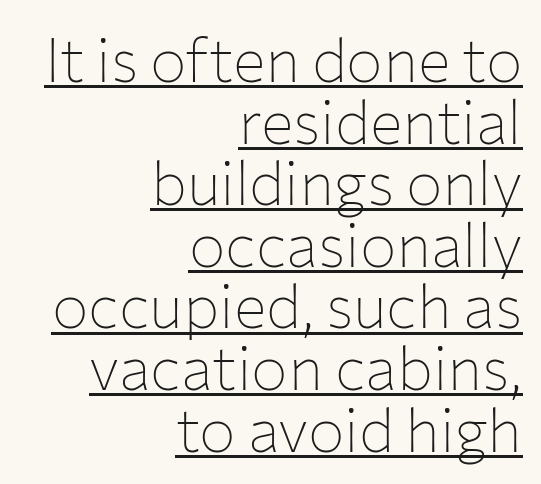
Q: Is the text bold? A: No.
Q: Is the text italic (slanted)? A: No, it is upright.
Q: Is the typeface a serif or a sans-serif typeface? A: Sans-serif.
Q: Is the text underlined? A: Yes.
Q: How is the paragraph aligned? A: Right-aligned.
Q: Is the spacing between letters normal or unusually wide? A: Normal.
Q: Is the spacing between lines tight, normal or loose? A: Tight.
Q: Width (condensed, normal, or wide)? A: Normal.
Q: Stroke contrast? A: Low.
Q: x-height? A: Medium.
Q: Monospaced? A: No.
